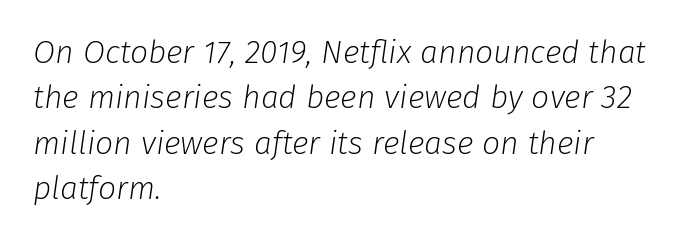
This sample uses plain, unmodified letter spacing. The typography opts for an oblique posture over an upright one. The glyphs are unaccompanied by any horizontal stroke below them. Stem width sits at or under what a default text font uses. Do the characters align in a grid? No, the font is proportional. The paragraph has a hard left edge and a soft right edge.
